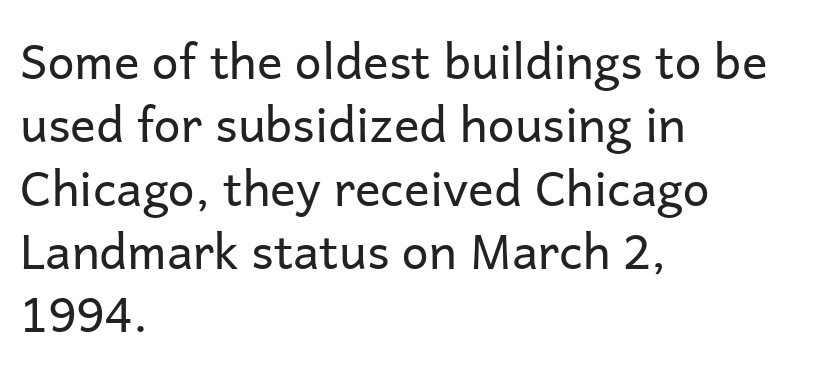
The image shows 48 px regular-weight sans-serif type, upright; set left-aligned, normal line spacing (1.32x), normal letter spacing, not underlined; low stroke contrast and a medium x-height.
